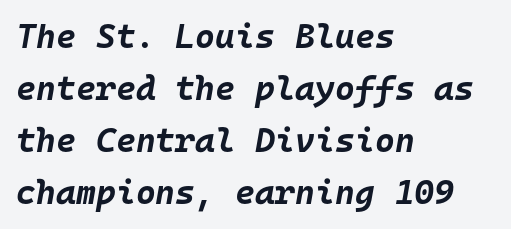
Q: Is the text bold? A: Yes.
Q: Is the text italic (slanted)? A: Yes, it leans right by about 10 degrees.
Q: Is the text underlined? A: No.
Q: How is the paragraph aligned? A: Left-aligned.
Q: Is the spacing between letters normal or unusually wide? A: Normal.
Q: Is the spacing between lines tight, normal or loose? A: Normal.
Q: Width (condensed, normal, or wide)? A: Normal.
Q: Stroke contrast? A: Low.
Q: x-height? A: Large.
Q: Monospaced? A: Yes.
